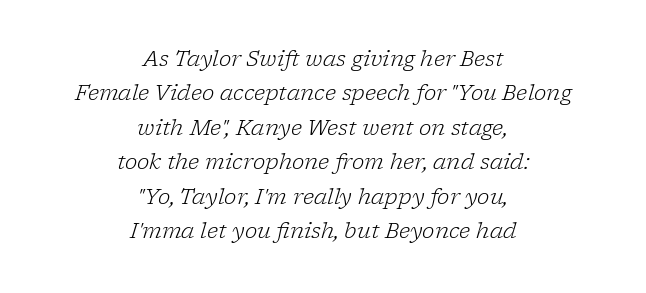
Reading down the column, the eye jumps a familiar distance to each next line. The cut favours lightness, reaching ordinary text weight at its darkest. This sample is center-justified, so both line endings float freely. Is the type slanted? Yes — the strokes lean at a clear angle.
